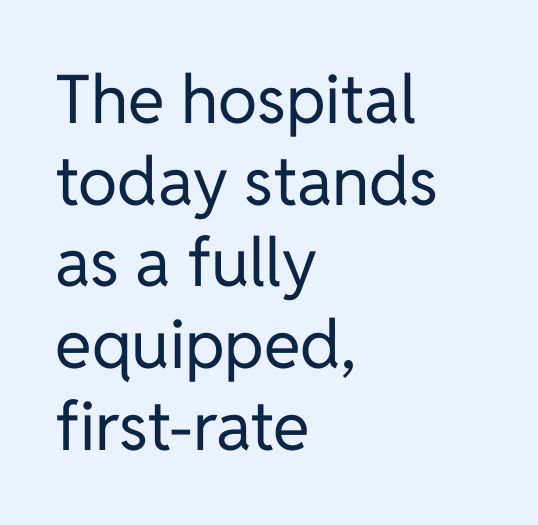
{"serif": "no", "italic": "no", "bold": "no", "weight": "regular", "width": "normal", "stroke_contrast": "low", "x_height": "medium", "monospaced": "no", "underline": "no", "align": "left", "line_spacing_ratio": 1.22, "letter_spacing": "normal", "letter_spacing_em": 0.0, "glyph_px": 67}
